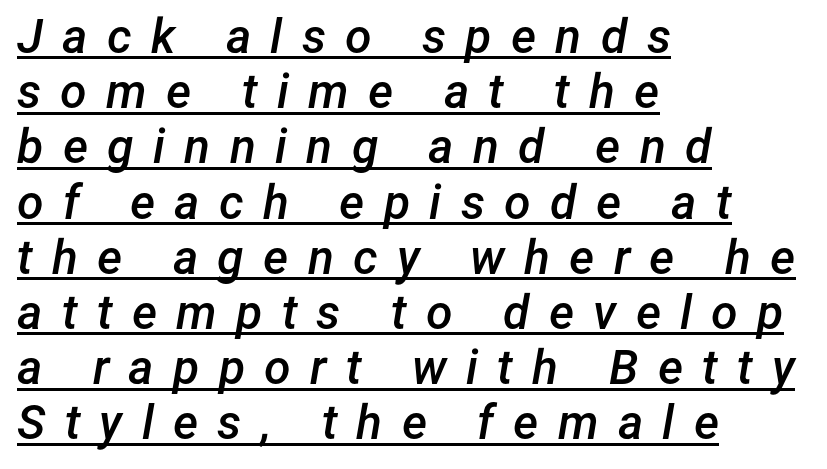
Q: Is the text bold? A: Semi-bold.
Q: Is the text italic (slanted)? A: Yes, it leans right by about 12 degrees.
Q: Is the text underlined? A: Yes.
Q: How is the paragraph aligned? A: Left-aligned.
Q: Is the spacing between letters normal or unusually wide? A: Unusually wide.
Q: Is the spacing between lines tight, normal or loose? A: Tight.
Q: Width (condensed, normal, or wide)? A: Normal.
Q: Stroke contrast? A: Low.
Q: x-height? A: Medium.
Q: Monospaced? A: No.
